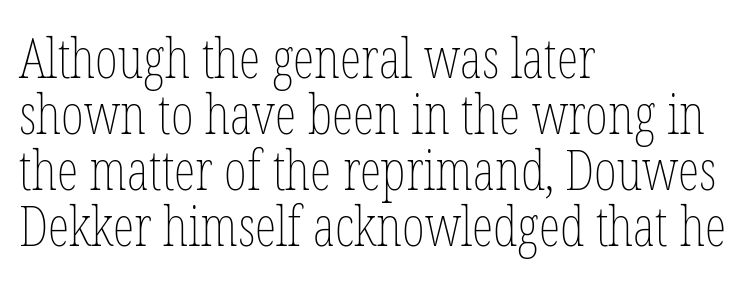
The image shows 55 px thin, condensed type, upright; set left-aligned, tight line spacing (1.02x), normal letter spacing, not underlined; low stroke contrast and a medium x-height.
